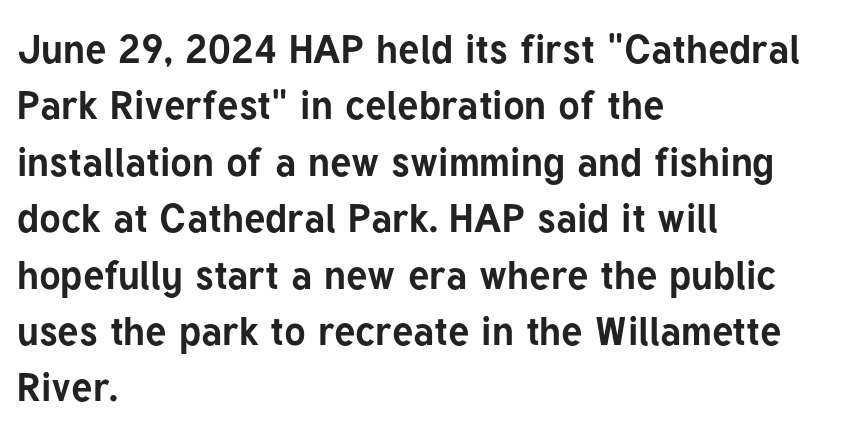
The image shows 40 px bold sans-serif type, upright; set left-aligned, normal line spacing (1.41x), normal letter spacing, not underlined; low stroke contrast and a medium x-height.
